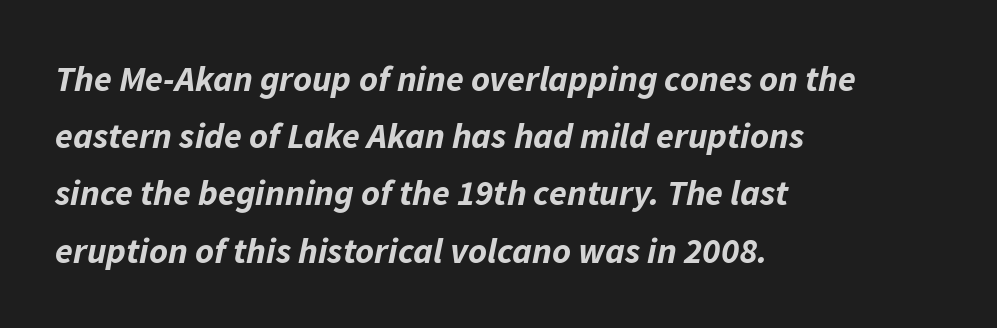
The image shows 36 px bold type, italic (leaning right); set left-aligned, normal line spacing (1.59x), normal letter spacing, not underlined; low stroke contrast and a medium x-height.
